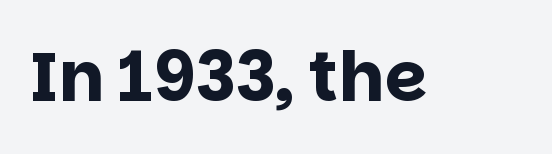
{"serif": "no", "italic": "no", "bold": "yes", "weight": "bold", "width": "normal", "stroke_contrast": "low", "x_height": "large", "monospaced": "no", "underline": "no", "letter_spacing": "normal", "letter_spacing_em": 0.0, "glyph_px": 68}
